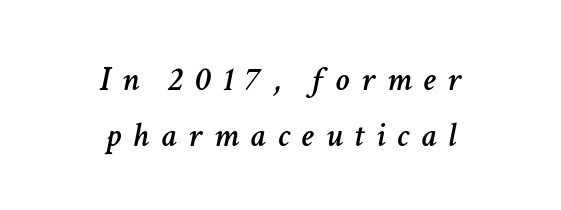
{"italic": "yes", "lean": "right", "slant_degrees": 11, "width": "normal", "stroke_contrast": "low", "x_height": "medium", "monospaced": "no", "underline": "no", "align": "center", "line_spacing": "normal", "line_spacing_ratio": 1.61, "letter_spacing": "wide", "letter_spacing_em": 0.34, "glyph_px": 35}
